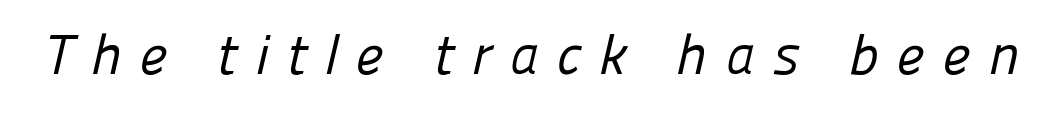
{"serif": "no", "bold": "no", "weight": "regular", "width": "normal", "stroke_contrast": "low", "x_height": "medium", "monospaced": "no", "underline": "no", "letter_spacing": "wide", "letter_spacing_em": 0.32, "glyph_px": 56}
